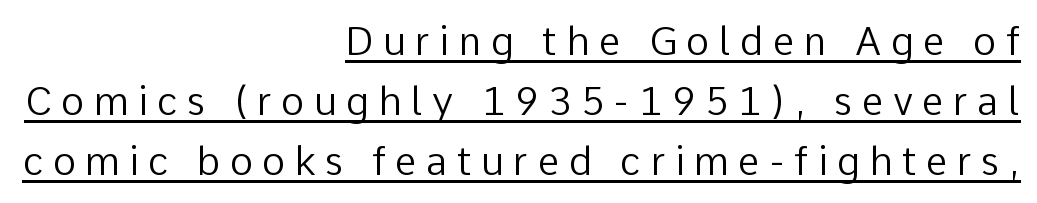
{"serif": "no", "italic": "no", "bold": "no", "weight": "regular", "width": "normal", "stroke_contrast": "low", "x_height": "medium", "monospaced": "no", "underline": "yes", "align": "right", "line_spacing": "normal", "line_spacing_ratio": 1.54, "letter_spacing": "wide", "letter_spacing_em": 0.24, "glyph_px": 39}
